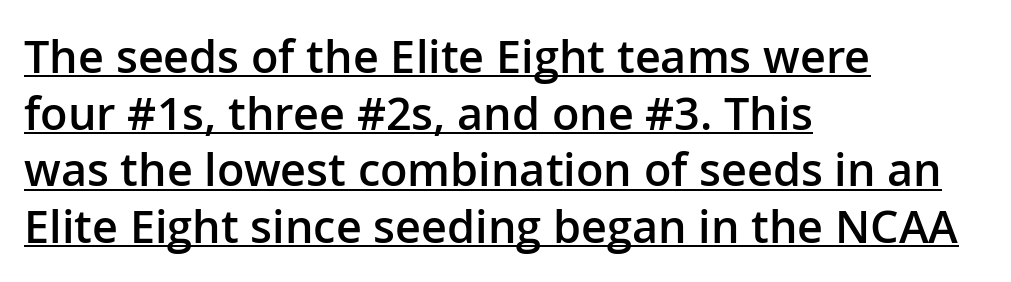
Q: Is the text bold? A: Semi-bold.
Q: Is the text italic (slanted)? A: No, it is upright.
Q: Is the typeface a serif or a sans-serif typeface? A: Sans-serif.
Q: Is the text underlined? A: Yes.
Q: How is the paragraph aligned? A: Left-aligned.
Q: Is the spacing between letters normal or unusually wide? A: Normal.
Q: Is the spacing between lines tight, normal or loose? A: Normal.
Q: Width (condensed, normal, or wide)? A: Normal.
Q: Stroke contrast? A: Low.
Q: x-height? A: Medium.
Q: Monospaced? A: No.
